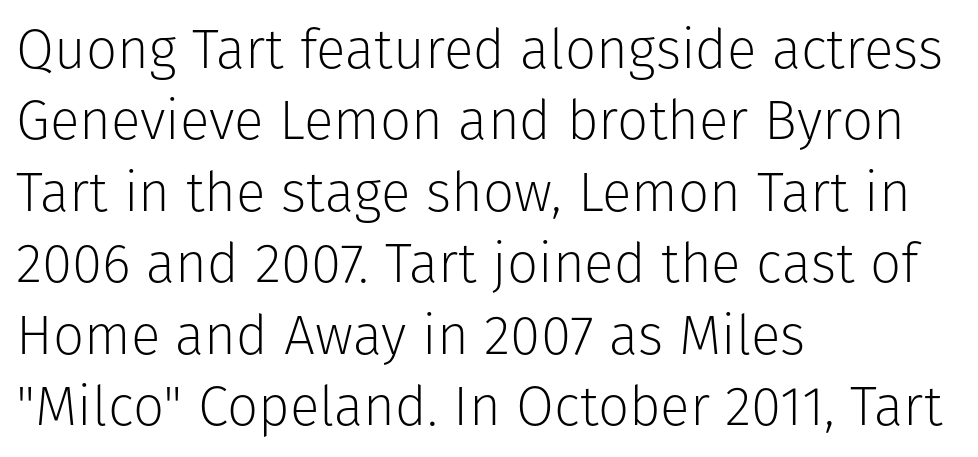
Q: Is the text bold? A: No.
Q: Is the text italic (slanted)? A: No, it is upright.
Q: Is the typeface a serif or a sans-serif typeface? A: Sans-serif.
Q: Is the text underlined? A: No.
Q: How is the paragraph aligned? A: Left-aligned.
Q: Is the spacing between letters normal or unusually wide? A: Normal.
Q: Is the spacing between lines tight, normal or loose? A: Normal.
Q: Width (condensed, normal, or wide)? A: Normal.
Q: Stroke contrast? A: Low.
Q: x-height? A: Medium.
Q: Monospaced? A: No.
